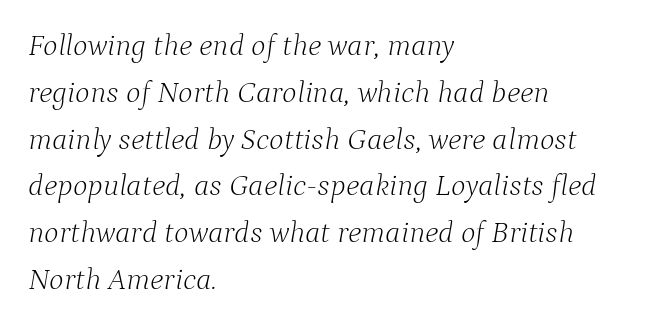
{"serif": "yes", "italic": "yes", "lean": "right", "slant_degrees": 9, "bold": "no", "weight": "light", "width": "normal", "stroke_contrast": "low", "x_height": "medium", "monospaced": "no", "underline": "no", "align": "left", "line_spacing": "normal", "line_spacing_ratio": 1.51, "letter_spacing": "normal", "letter_spacing_em": 0.0, "glyph_px": 31}
